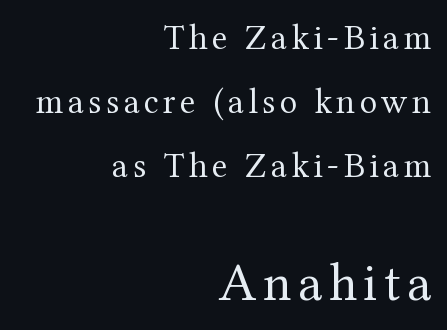
{"serif": "yes", "italic": "no", "bold": "no", "weight": "regular", "width": "normal", "stroke_contrast": "medium", "x_height": "medium", "monospaced": "no", "underline": "no", "align": "right", "line_spacing_ratio": 1.78, "larger_block": "second", "size_ratio": 1.5, "glyph_px": 54}
